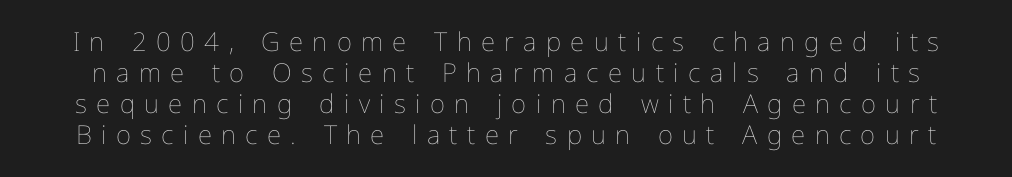
Q: Is the text bold? A: No.
Q: Is the text italic (slanted)? A: No, it is upright.
Q: Is the text underlined? A: No.
Q: Is the spacing between letters normal or unusually wide? A: Unusually wide.
